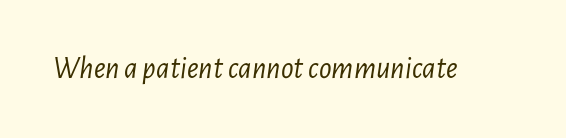
The image shows 31 px light, condensed type, italic (leaning right); set normal letter spacing, not underlined; low stroke contrast and a medium x-height.
